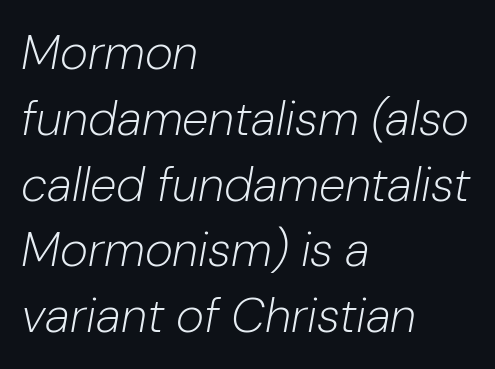
{"italic": "yes", "lean": "right", "slant_degrees": 10, "bold": "no", "weight": "light", "width": "normal", "stroke_contrast": "low", "x_height": "medium", "monospaced": "no", "underline": "no", "align": "left", "line_spacing": "normal", "line_spacing_ratio": 1.37, "letter_spacing": "normal", "letter_spacing_em": 0.0, "glyph_px": 48}
